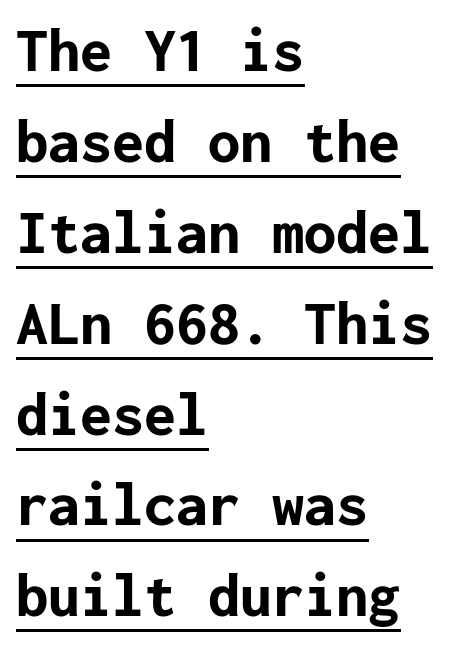
Q: Is the text bold? A: Yes.
Q: Is the text italic (slanted)? A: No, it is upright.
Q: Is the typeface a serif or a sans-serif typeface? A: Sans-serif.
Q: Is the text underlined? A: Yes.
Q: How is the paragraph aligned? A: Left-aligned.
Q: Is the spacing between letters normal or unusually wide? A: Normal.
Q: Is the spacing between lines tight, normal or loose? A: Normal.
Q: Width (condensed, normal, or wide)? A: Normal.
Q: Stroke contrast? A: Low.
Q: x-height? A: Medium.
